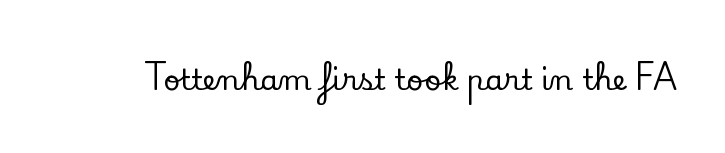
Q: Is the text italic (slanted)? A: No, it is upright.
Q: Is the text underlined? A: No.
Q: Is the spacing between letters normal or unusually wide? A: Normal.
Q: Width (condensed, normal, or wide)? A: Normal.
Q: Stroke contrast? A: Low.
Q: x-height? A: Small.
Q: Monospaced? A: No.
